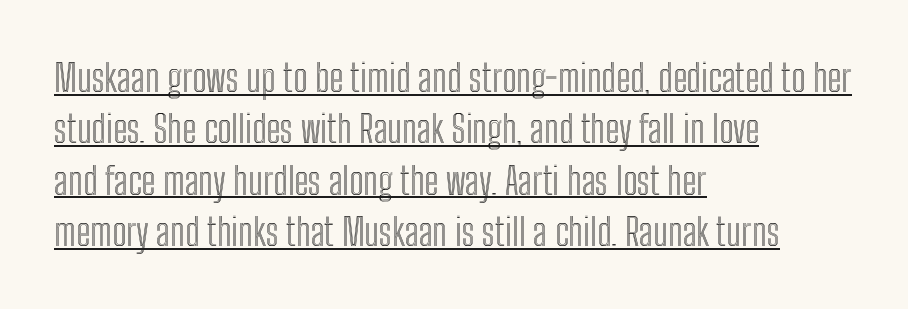
What decoration does the sample have? An underline. Unlike italic type, these characters show no tilt at all. Is the letter spacing exaggerated? No — it looks like the ordinary default. The face used here is proportionally spaced, like ordinary book or web type.
